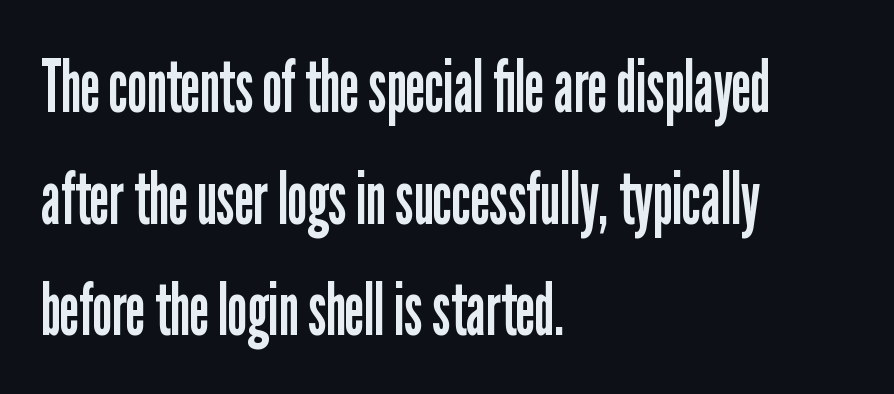
Leading: standard. A typesetter would label this face a sans. The weight tops out at a normal text grade. Looks like regular typesetting: each glyph gets only the width it needs. Short note: letters normally spaced.
